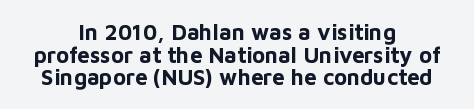
{"italic": "no", "bold": "yes", "underline": "no", "align": "center", "line_spacing": "tight", "line_spacing_ratio": 1.03, "letter_spacing": "normal", "letter_spacing_em": 0.0, "glyph_px": 22}
